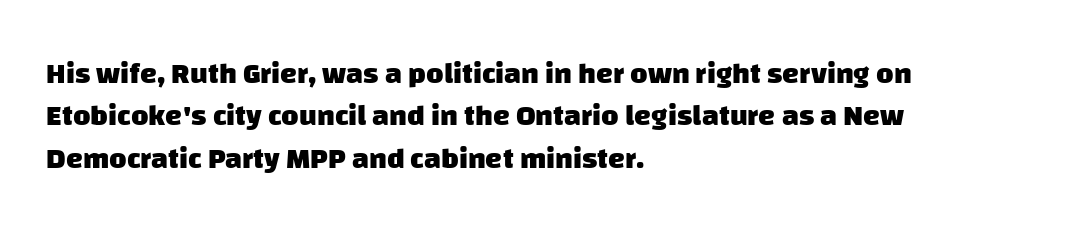
A dark, heavy texture on the line: the type is bold. Does the copy run flush right? No — it runs flush left. This sample has the flowing, uneven cadence of proportional lettering. I'd call this a sans setting — the letters go barefoot.
